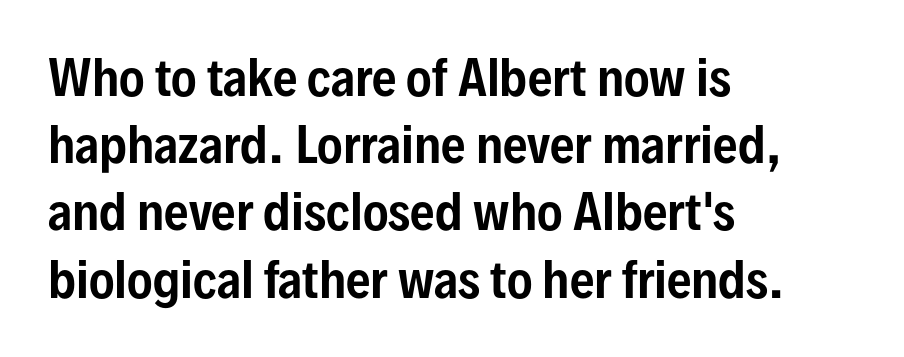
{"serif": "no", "italic": "no", "width": "condensed", "stroke_contrast": "low", "x_height": "medium", "monospaced": "no", "underline": "no", "align": "left", "line_spacing": "normal", "line_spacing_ratio": 1.4, "letter_spacing": "normal", "letter_spacing_em": 0.0, "glyph_px": 48}
